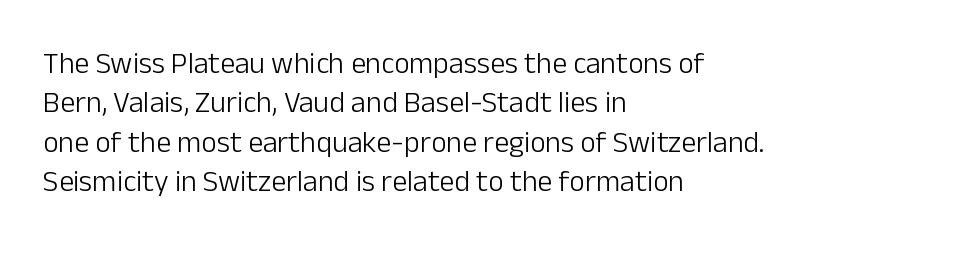
Anything drawn beneath the words? Only blank space. The rendering shows plain stroke endings on the letterforms — a sans-serif design. This rendering uses left alignment, leaving the right contour irregular. These lines were composed using upright roman letters. The letters advance in unequal steps, a hallmark of proportional type.
